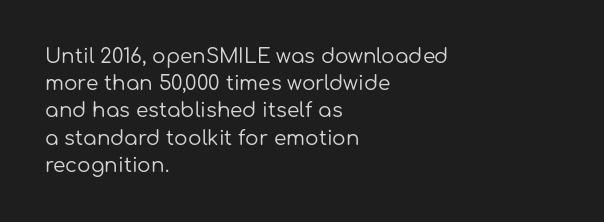
The text block is weighted toward the left margin, trailing off unevenly rightward. Summary of vertical rhythm: regular, with standard interline spacing. Spacing between characters is what you'd get straight out of the box. The letterforms sit at book weight or below.
